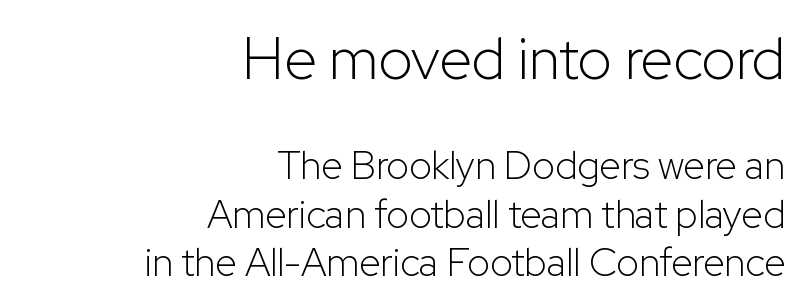
Q: Is the text bold? A: No.
Q: Is the text italic (slanted)? A: No, it is upright.
Q: Is the typeface a serif or a sans-serif typeface? A: Sans-serif.
Q: Is the text underlined? A: No.
Q: How is the paragraph aligned? A: Right-aligned.
Q: Is the spacing between letters normal or unusually wide? A: Normal.
Q: Is the spacing between lines tight, normal or loose? A: Normal.
Q: Which block of text is set in a larger size, the first (top) or the second (bottom)? A: The first (top) one.
Q: Width (condensed, normal, or wide)? A: Normal.
Q: Stroke contrast? A: Low.
Q: x-height? A: Medium.
Q: Monospaced? A: No.
